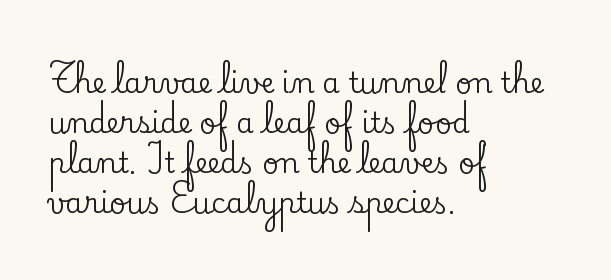
Nope, not italic — everything's standing straight. Reading down the block, your eye returns to a fixed left position each line. Decoration check: the copy has no underline. The face used here is seriffed, in the tradition of book romans. Leading matches the norm, producing a regular column. The passage shown is typed in a proportional face where columns would drift.
